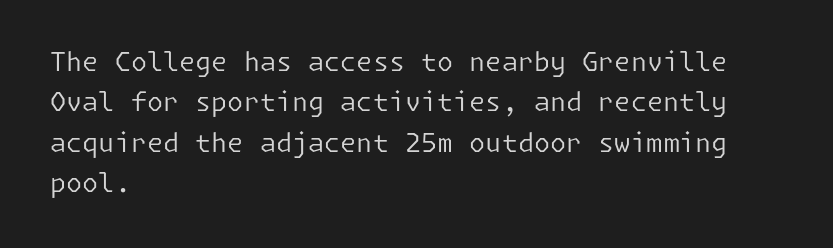
The image shows 26 px text type, upright; set left-aligned, normal line spacing (1.55x), normal letter spacing, not underlined.
